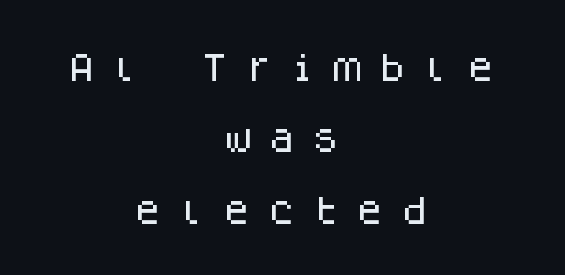
The font family rendered here belongs to the sans-serif group. Looks like terminal output: every glyph gets an equal slot. Quick note: underline off. Is the letter spacing exaggerated? Yes — the characters are pushed far apart. One glance says open: line gaps are wider than usual. Casual observation: everything's sitting right in the middle.
